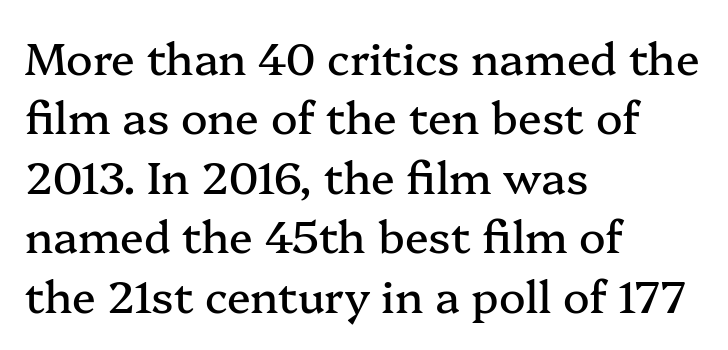
The image shows 44 px serif type, upright; set left-aligned, normal line spacing (1.35x), normal letter spacing, not underlined; medium stroke contrast and a medium x-height.
